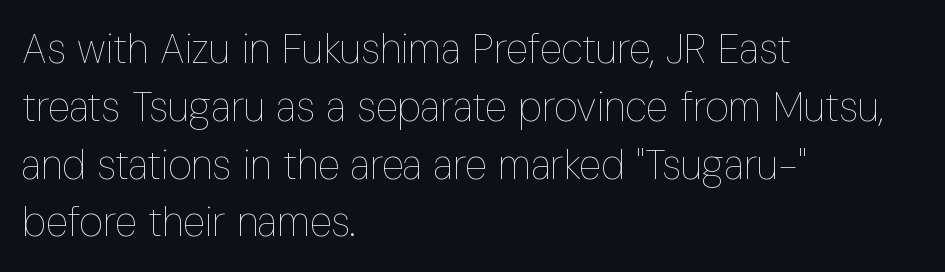
Q: Is the text bold? A: No.
Q: Is the text italic (slanted)? A: No, it is upright.
Q: Is the text underlined? A: No.
Q: How is the paragraph aligned? A: Left-aligned.
Q: Is the spacing between letters normal or unusually wide? A: Normal.
Q: Is the spacing between lines tight, normal or loose? A: Normal.
Q: Width (condensed, normal, or wide)? A: Condensed.
Q: Stroke contrast? A: Low.
Q: x-height? A: Medium.
Q: Monospaced? A: No.
